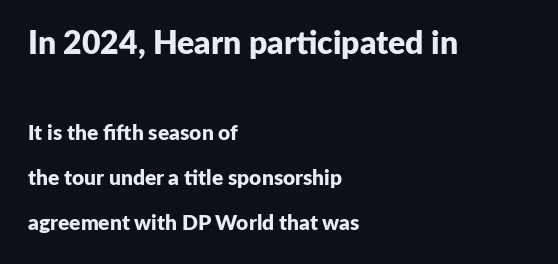
The image shows 32 px bold sans-serif type, upright; set left-aligned, loose line spacing (2.16x), normal letter spacing, not underlined; the first (top) block is 1.52x larger; low stroke contrast and a medium x-height.
